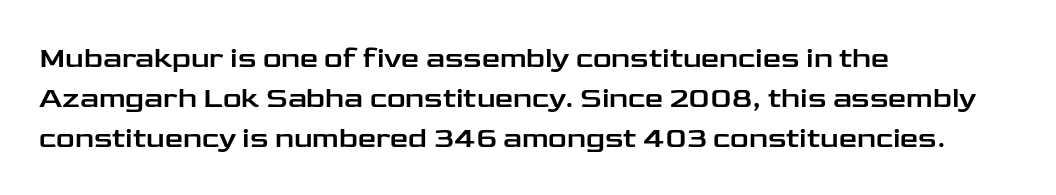
The image shows 29 px wide sans-serif type, upright; set left-aligned, normal line spacing (1.38x), normal letter spacing, not underlined; low stroke contrast and a medium x-height.
